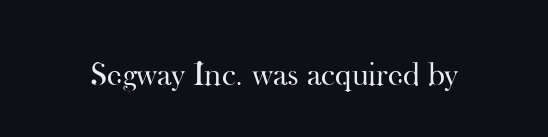
Do the characters align in a grid? No, the font is proportional. There is no visible air inserted between adjacent glyphs. The typeface has the unassuming heft of standard copy or less. The baseline area is clear.
